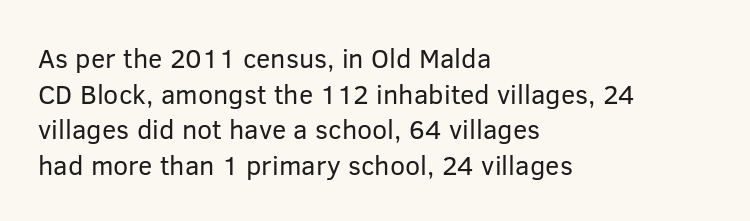
Notice how descenders clear the ascenders below comfortably — that's standard leading. Rule under the text: the space is simply empty. This rendering uses left alignment, leaving the right contour irregular. The type sits square on the baseline with zero lean. The font sits on the lighter half of the weight spectrum, regular included. The gaps between neighbouring characters are ordinary and unremarkable.
